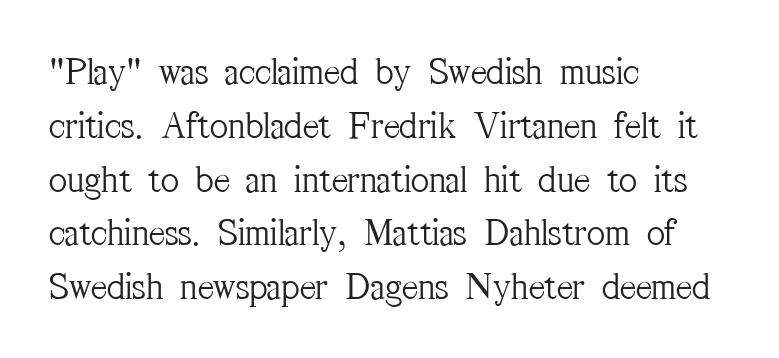
{"serif": "yes", "italic": "no", "bold": "no", "weight": "light", "width": "condensed", "stroke_contrast": "medium", "x_height": "medium", "monospaced": "no", "underline": "no", "align": "left", "line_spacing": "normal", "line_spacing_ratio": 1.38, "letter_spacing": "normal", "letter_spacing_em": 0.0, "glyph_px": 39}
